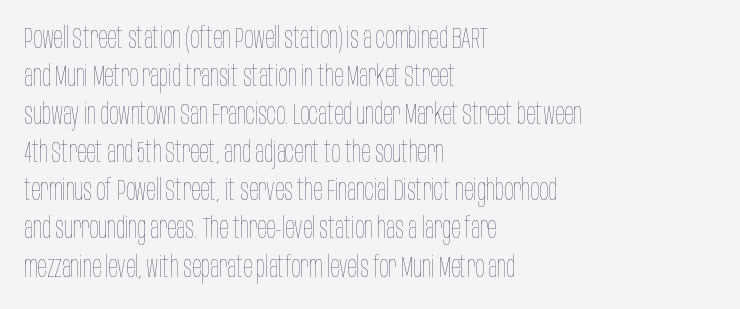
The image shows 30 px thin, condensed type, upright; set left-aligned, normal line spacing (1.27x), normal letter spacing, not underlined; low stroke contrast and a large x-height.
